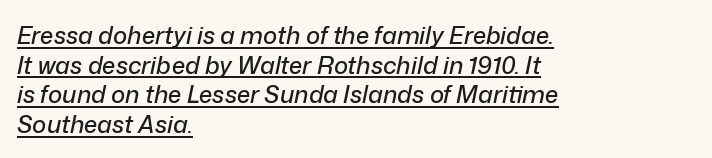
Q: Is the text italic (slanted)? A: Yes, it leans right by about 12 degrees.
Q: Is the text underlined? A: Yes.
Q: How is the paragraph aligned? A: Left-aligned.
Q: Is the spacing between letters normal or unusually wide? A: Normal.
